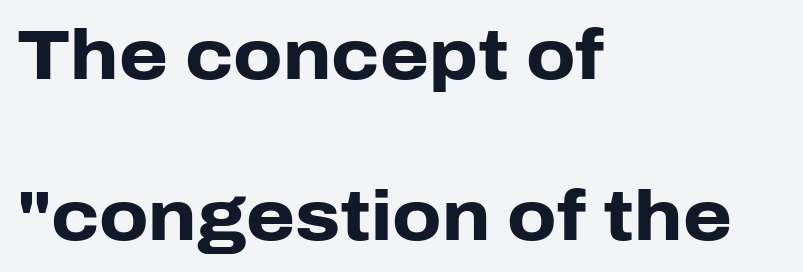
The image shows 70 px heavy sans-serif type, upright; set left-aligned, loose line spacing (2.3x), normal letter spacing, not underlined; low stroke contrast and a medium x-height.
